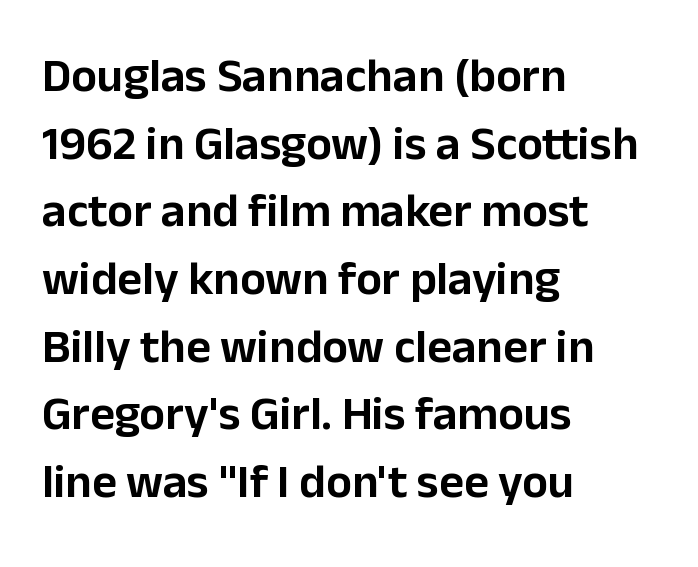
The image shows 48 px sans-serif type, upright; set left-aligned, normal line spacing (1.41x), normal letter spacing, not underlined; low stroke contrast and a medium x-height.
